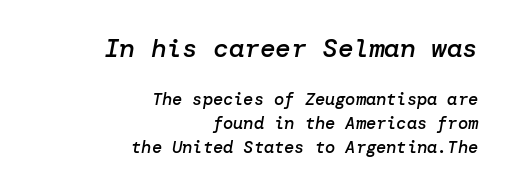
The text block is weighted toward the right margin, trailing off unevenly leftward. Does the weight exceed regular? Yes, but only to semibold. The letters are slanted; this is an italic face. Nobody touched the tracking dial on this one.
